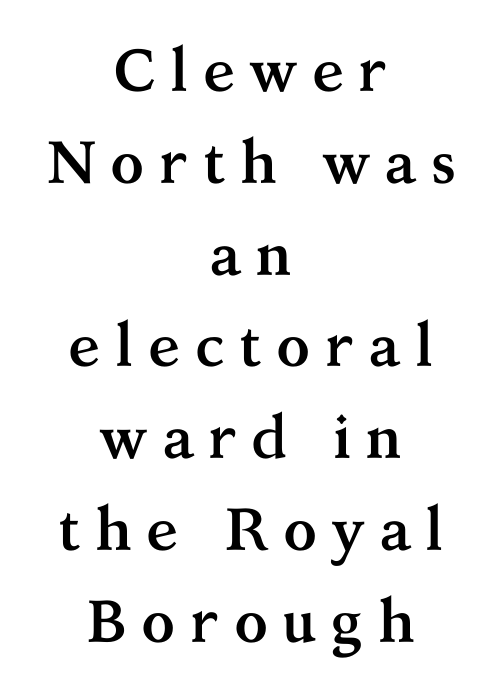
Compared with an ordinary text face, these strokes are far heavier — a full bold. Designer's note — italics off, roman on. The line-height multiplier appears to be the usual default. Which margin do the lines hug? Neither — every line sits in the middle. What kind of face is this? One with serifs.
